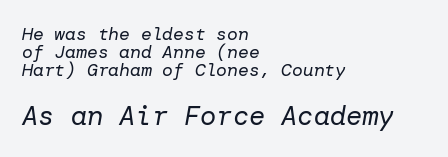
{"italic": "yes", "lean": "right", "slant_degrees": 10, "bold": "no", "underline": "no", "align": "left", "line_spacing": "tight", "line_spacing_ratio": 1.01, "letter_spacing": "normal", "letter_spacing_em": 0.0, "larger_block": "second", "size_ratio": 1.5, "glyph_px": 27}
